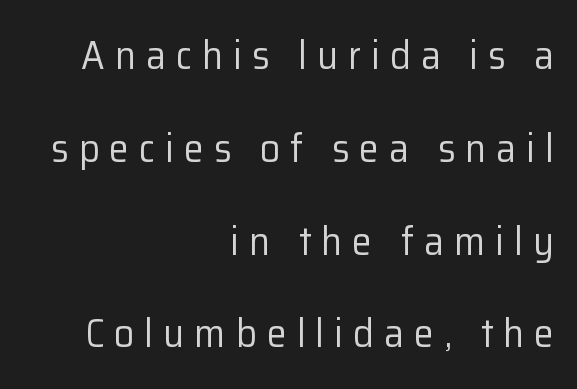
{"serif": "no", "italic": "no", "bold": "no", "weight": "regular", "width": "normal", "stroke_contrast": "low", "x_height": "medium", "monospaced": "no", "underline": "no", "align": "right", "line_spacing": "loose", "line_spacing_ratio": 2.32, "letter_spacing": "wide", "letter_spacing_em": 0.25, "glyph_px": 40}
